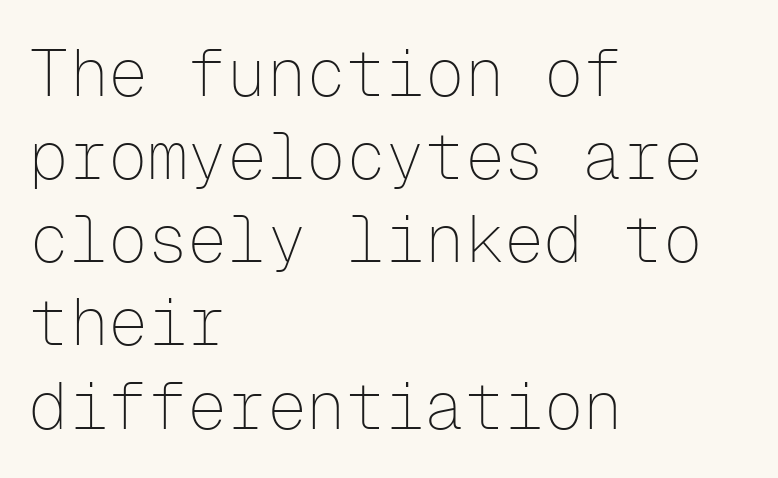
{"serif": "no", "italic": "no", "bold": "no", "weight": "thin", "width": "normal", "stroke_contrast": "low", "x_height": "medium", "monospaced": "yes", "underline": "no", "align": "left", "line_spacing": "normal", "line_spacing_ratio": 1.26, "letter_spacing": "normal", "letter_spacing_em": 0.0, "glyph_px": 66}
